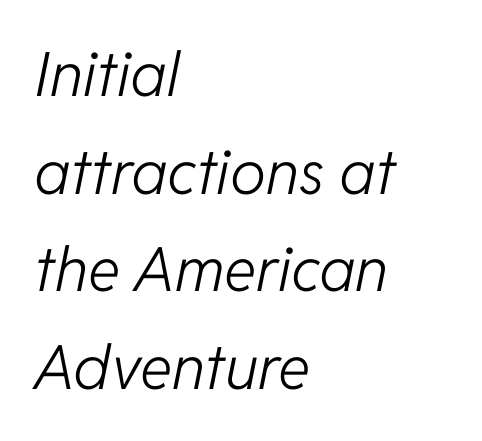
The cut favours lightness, reaching ordinary text weight at its darkest. Descenders are the only things crossing below the line. Does the leading feel generous? No, just average. Think of a printed novel: that variable character pitch is what you see here. Slanted lettering throughout.
